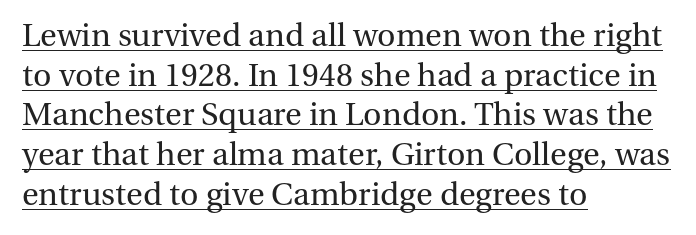
The image shows 32 px regular-weight serif type, upright; set left-aligned, line spacing 1.24x, normal letter spacing, underlined; medium stroke contrast and a medium x-height.
